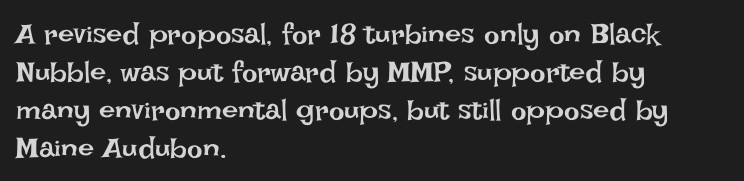
The image shows 29 px regular-weight type, upright; set left-aligned, normal line spacing (1.31x), normal letter spacing, not underlined; low stroke contrast and a large x-height.
